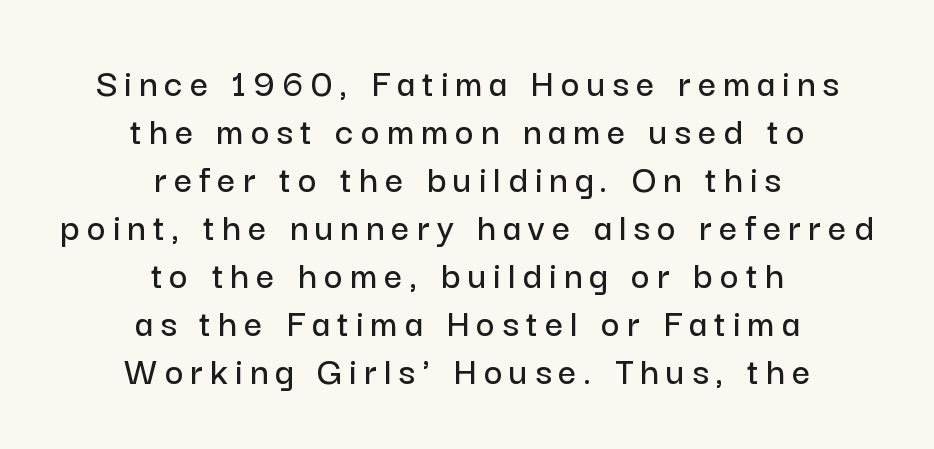
The image shows 40 px sans-serif type, upright; set centered, line spacing 1.2x, not underlined; low stroke contrast and a medium x-height.
